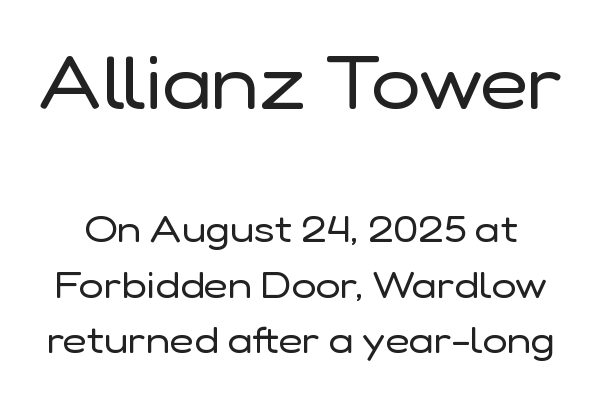
{"serif": "no", "italic": "no", "bold": "no", "weight": "regular", "width": "normal", "stroke_contrast": "low", "x_height": "medium", "monospaced": "no", "underline": "no", "line_spacing": "normal", "line_spacing_ratio": 1.5, "letter_spacing": "normal", "letter_spacing_em": 0.0, "larger_block": "first", "size_ratio": 2.0, "glyph_px": 74}
